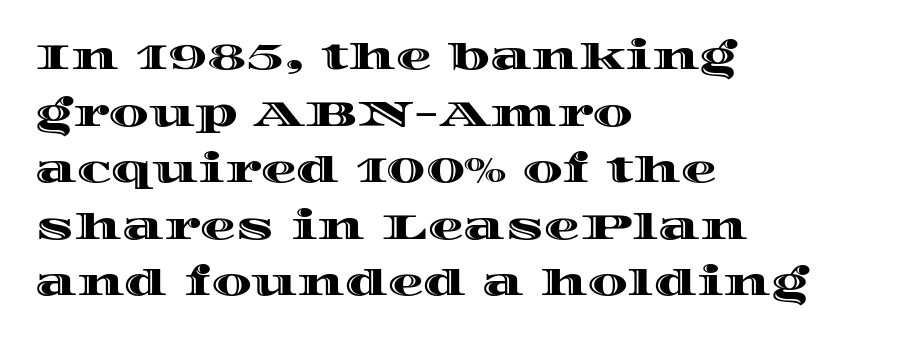
Q: Is the text italic (slanted)? A: No, it is upright.
Q: Is the text underlined? A: No.
Q: How is the paragraph aligned? A: Left-aligned.
Q: Is the spacing between letters normal or unusually wide? A: Normal.
Q: Is the spacing between lines tight, normal or loose? A: Normal.
Q: Width (condensed, normal, or wide)? A: Wide.
Q: x-height? A: Large.
Q: Monospaced? A: No.
